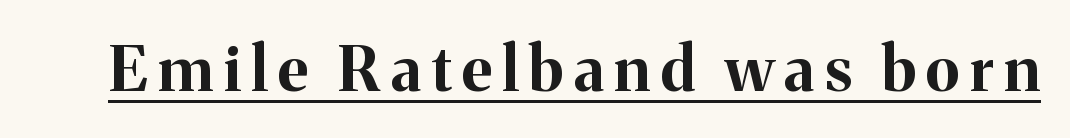
The image shows 62 px bold serif type, upright; set underlined; medium stroke contrast and a medium x-height.
